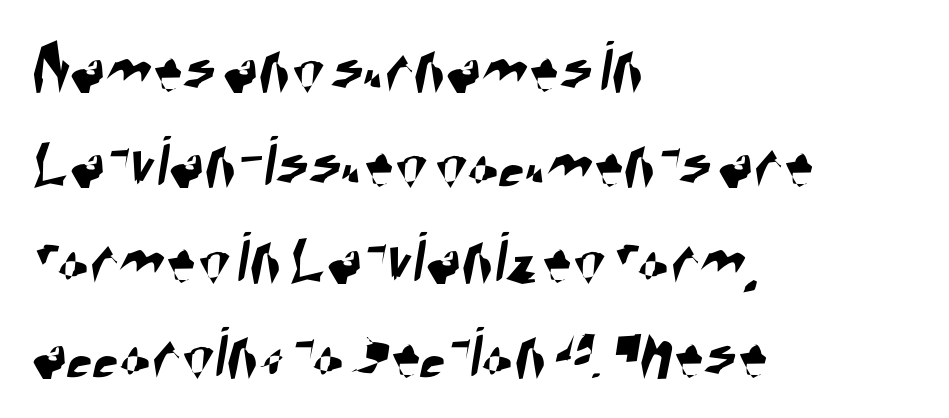
Q: Is the typeface a serif or a sans-serif typeface? A: Sans-serif.
Q: Is the text underlined? A: No.
Q: How is the paragraph aligned? A: Left-aligned.
Q: Is the spacing between letters normal or unusually wide? A: Normal.
Q: Is the spacing between lines tight, normal or loose? A: Normal.
Q: Width (condensed, normal, or wide)? A: Condensed.
Q: Stroke contrast? A: High.
Q: x-height? A: Large.
Q: Monospaced? A: No.
